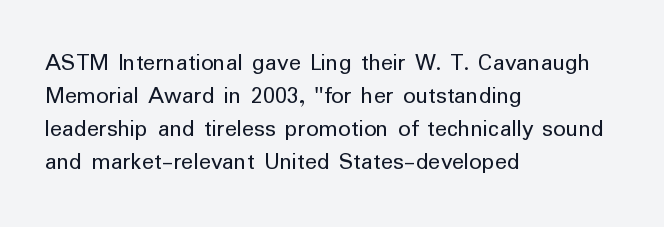
Q: Is the text bold? A: No.
Q: Is the text italic (slanted)? A: No, it is upright.
Q: Is the text underlined? A: No.
Q: How is the paragraph aligned? A: Left-aligned.
Q: Is the spacing between letters normal or unusually wide? A: Normal.
Q: Is the spacing between lines tight, normal or loose? A: Normal.
